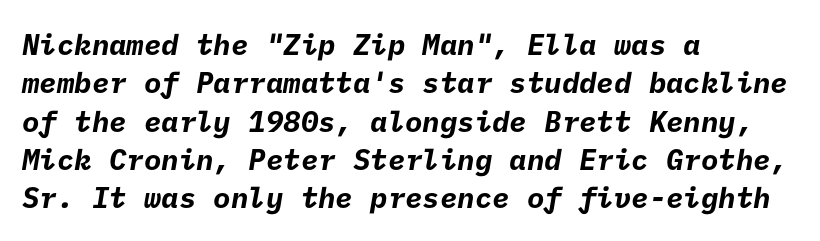
{"serif": "no", "bold": "yes", "weight": "bold", "width": "normal", "stroke_contrast": "low", "x_height": "medium", "underline": "no", "align": "left", "line_spacing": "normal", "line_spacing_ratio": 1.32, "letter_spacing": "normal", "letter_spacing_em": 0.0, "glyph_px": 29}
